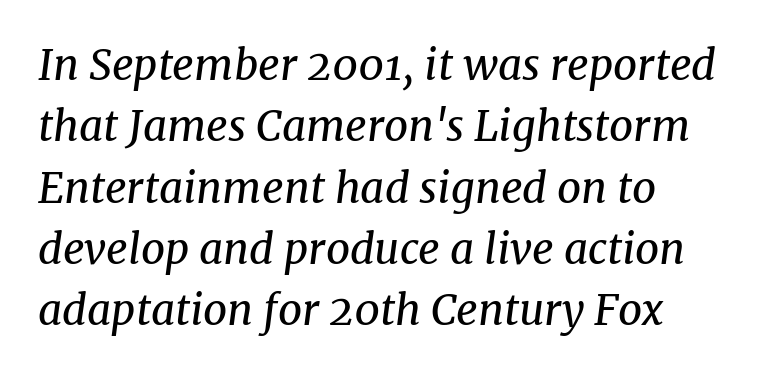
The typesetter chose a ragged-right arrangement here. These glyphs show unthickened strokes, regular width or finer. Caption: standard tracking, unaltered. Beneath every word, the page is bare. Check where the strokes stop: tiny serifs finish them off.
